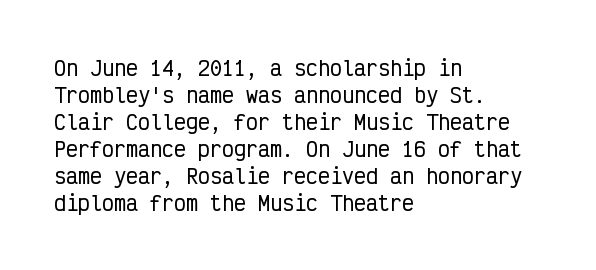
{"italic": "no", "underline": "no", "align": "left", "line_spacing": "normal", "line_spacing_ratio": 1.35, "letter_spacing": "normal", "letter_spacing_em": 0.0, "glyph_px": 20}
